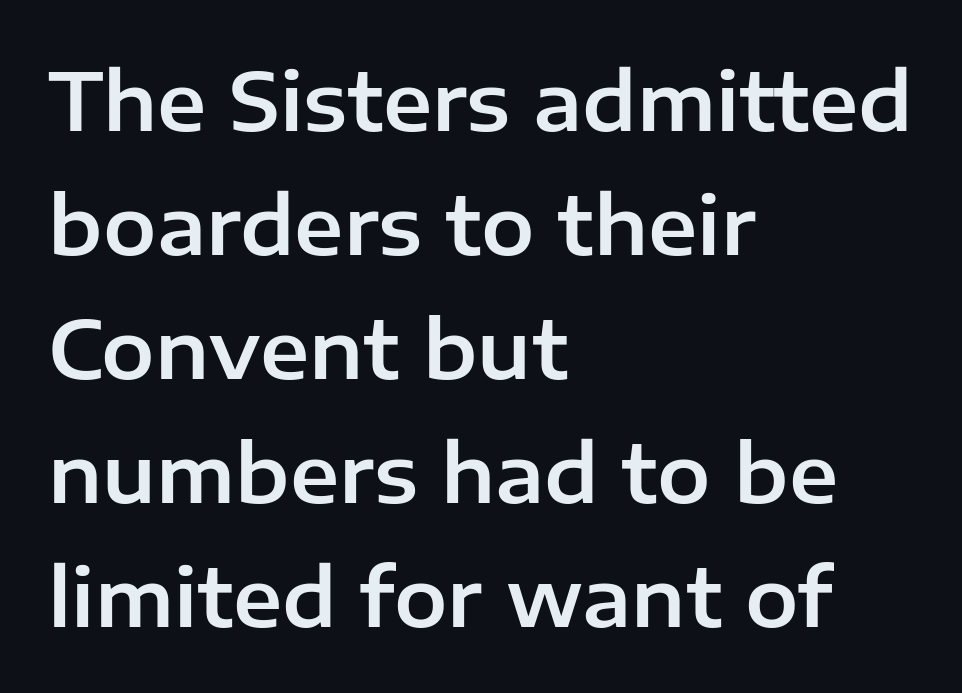
{"serif": "no", "italic": "no", "width": "normal", "stroke_contrast": "low", "x_height": "medium", "monospaced": "no", "underline": "no", "align": "left", "line_spacing": "normal", "line_spacing_ratio": 1.55, "letter_spacing": "normal", "letter_spacing_em": 0.0, "glyph_px": 80}
